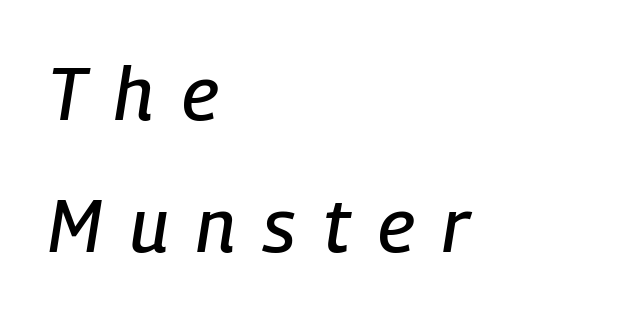
Q: Is the text italic (slanted)? A: Yes, it leans right by about 9 degrees.
Q: Is the text underlined? A: No.
Q: How is the paragraph aligned? A: Left-aligned.
Q: Is the spacing between letters normal or unusually wide? A: Unusually wide.
Q: Width (condensed, normal, or wide)? A: Condensed.
Q: Stroke contrast? A: Low.
Q: x-height? A: Medium.
Q: Monospaced? A: No.
